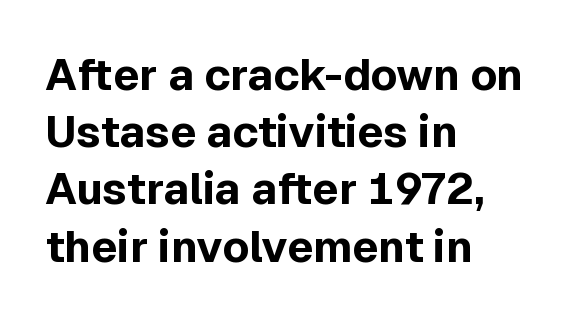
Q: Is the text bold? A: Yes.
Q: Is the text italic (slanted)? A: No, it is upright.
Q: Is the typeface a serif or a sans-serif typeface? A: Sans-serif.
Q: Is the text underlined? A: No.
Q: How is the paragraph aligned? A: Left-aligned.
Q: Is the spacing between letters normal or unusually wide? A: Normal.
Q: Is the spacing between lines tight, normal or loose? A: Normal.
Q: Width (condensed, normal, or wide)? A: Normal.
Q: x-height? A: Medium.
Q: Monospaced? A: No.
